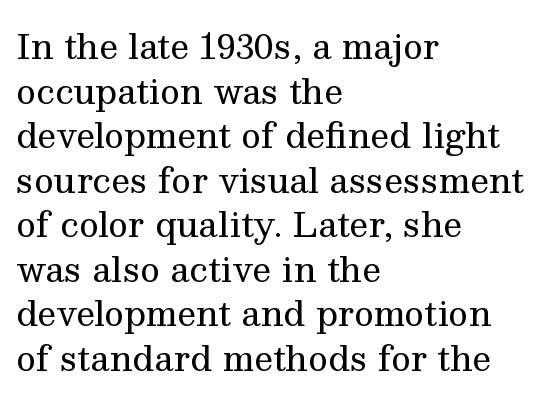
Q: Is the text bold? A: No.
Q: Is the text italic (slanted)? A: No, it is upright.
Q: Is the typeface a serif or a sans-serif typeface? A: Serif.
Q: Is the text underlined? A: No.
Q: How is the paragraph aligned? A: Left-aligned.
Q: Is the spacing between letters normal or unusually wide? A: Normal.
Q: Is the spacing between lines tight, normal or loose? A: Normal.
Q: Width (condensed, normal, or wide)? A: Normal.
Q: Stroke contrast? A: Medium.
Q: x-height? A: Medium.
Q: Monospaced? A: No.
